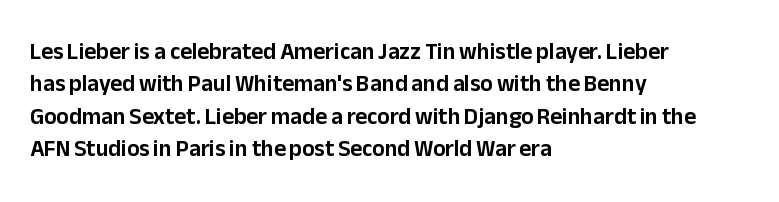
Q: Is the text italic (slanted)? A: No, it is upright.
Q: Is the text underlined? A: No.
Q: How is the paragraph aligned? A: Left-aligned.
Q: Is the spacing between letters normal or unusually wide? A: Normal.
Q: Is the spacing between lines tight, normal or loose? A: Normal.
